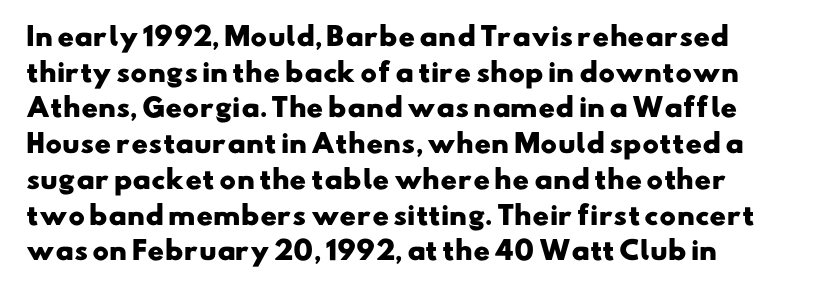
Q: Is the text bold? A: Yes.
Q: Is the text underlined? A: No.
Q: Is the spacing between letters normal or unusually wide? A: Normal.
Q: Is the spacing between lines tight, normal or loose? A: Normal.
